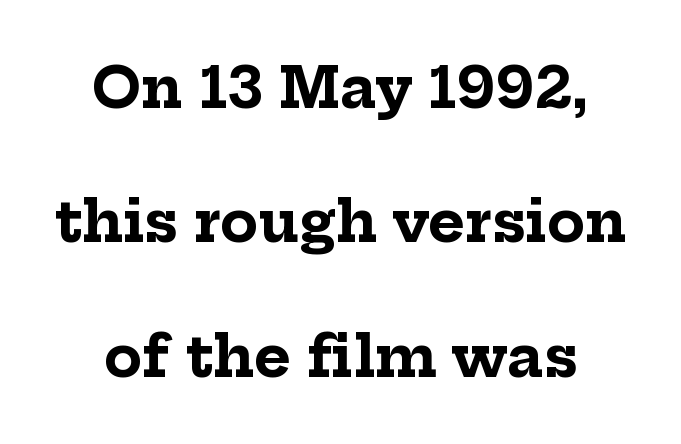
Q: Is the text bold? A: Yes.
Q: Is the text italic (slanted)? A: No, it is upright.
Q: Is the typeface a serif or a sans-serif typeface? A: Serif.
Q: Is the text underlined? A: No.
Q: Is the spacing between letters normal or unusually wide? A: Normal.
Q: Is the spacing between lines tight, normal or loose? A: Loose.
Q: Width (condensed, normal, or wide)? A: Normal.
Q: Stroke contrast? A: Low.
Q: x-height? A: Medium.
Q: Monospaced? A: No.
